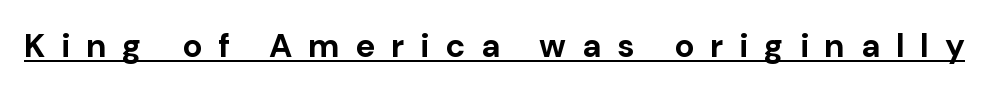
The image shows 33 px bold sans-serif type, upright; set unusually wide letter spacing (+0.48 em), underlined; low stroke contrast and a medium x-height.
